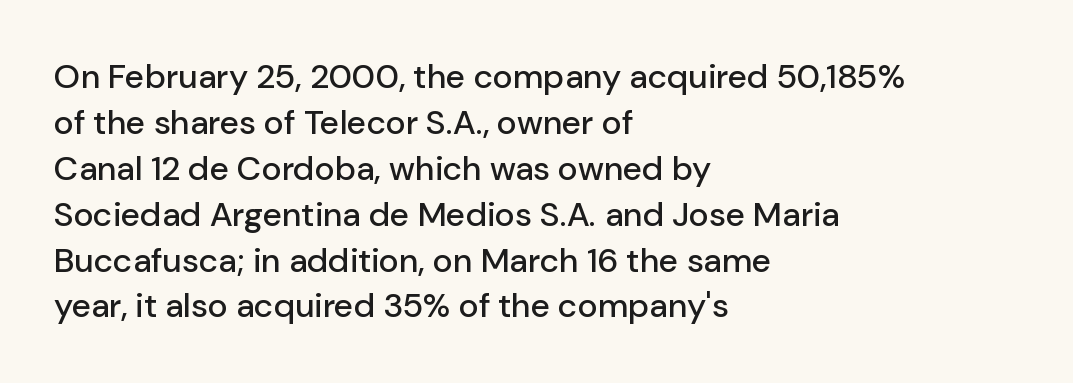
{"serif": "no", "italic": "no", "width": "normal", "stroke_contrast": "low", "x_height": "medium", "monospaced": "no", "underline": "no", "align": "left", "line_spacing": "normal", "line_spacing_ratio": 1.35, "letter_spacing": "normal", "letter_spacing_em": 0.0, "glyph_px": 34}
